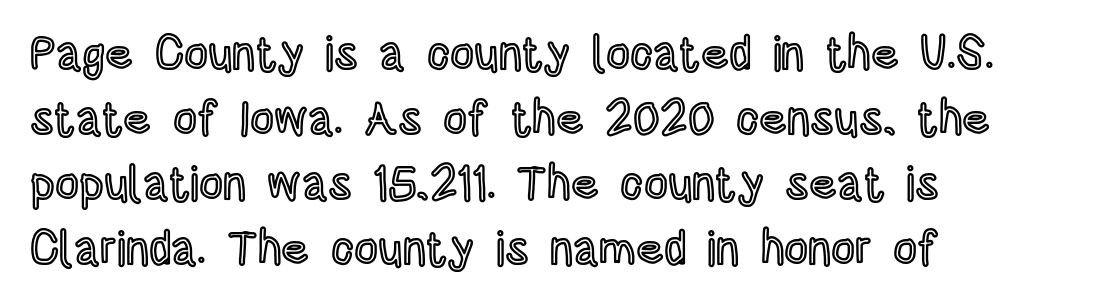
Q: Is the text italic (slanted)? A: No, it is upright.
Q: Is the text underlined? A: No.
Q: How is the paragraph aligned? A: Left-aligned.
Q: Is the spacing between letters normal or unusually wide? A: Normal.
Q: Is the spacing between lines tight, normal or loose? A: Normal.
Q: Width (condensed, normal, or wide)? A: Condensed.
Q: x-height? A: Large.
Q: Monospaced? A: No.
